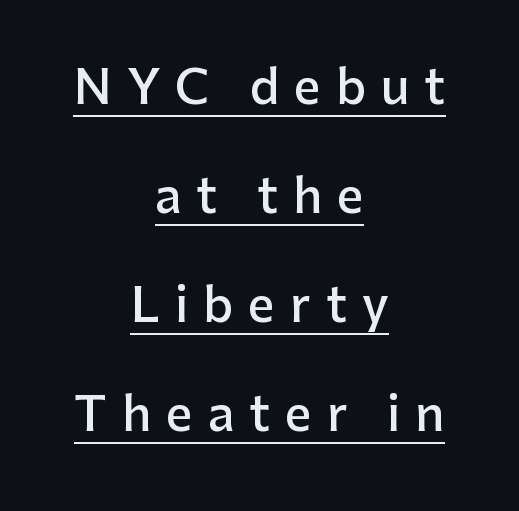
I'd call this a sans setting — the letters go barefoot. Ascenders rise straight up at ninety degrees. Observe the wide spacing: letters keep a clear distance from each other. The compositor balanced each line on the midline. Note the varied advance widths — an 'i' is clearly narrower than an 'm'.
